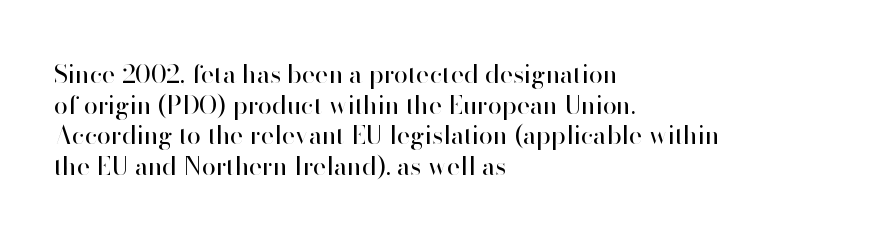
The image shows 25 px text type, upright; set left-aligned, line spacing 1.23x, normal letter spacing, not underlined.
